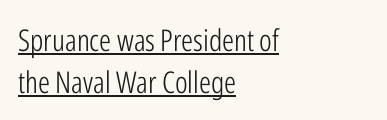
Successive baselines arrive at the customary interval. The font is comparable to plain body text, perhaps lighter. The paragraph has a hard left edge and a soft right edge. The letters sit at their default tracking, neither squeezed nor spread.
